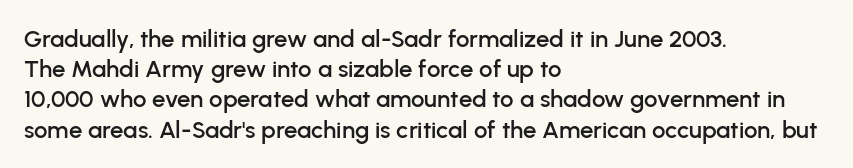
{"italic": "no", "underline": "no", "align": "left", "line_spacing": "normal", "line_spacing_ratio": 1.26, "letter_spacing": "normal", "letter_spacing_em": 0.0, "glyph_px": 24}
